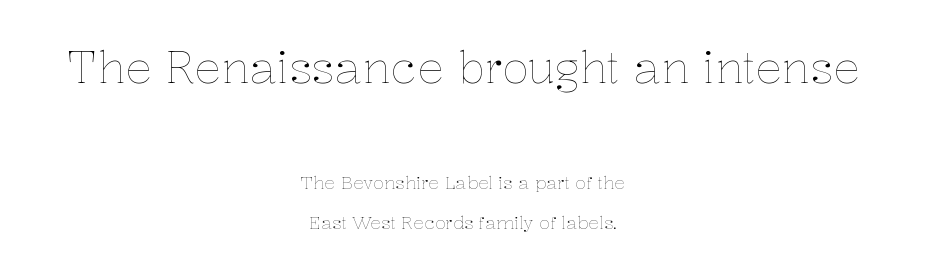
{"italic": "no", "bold": "no", "weight": "thin", "width": "normal", "stroke_contrast": "low", "x_height": "medium", "monospaced": "no", "underline": "no", "align": "center", "line_spacing": "loose", "line_spacing_ratio": 2.23, "letter_spacing": "normal", "letter_spacing_em": 0.0, "larger_block": "first", "size_ratio": 2.44, "glyph_px": 44}
